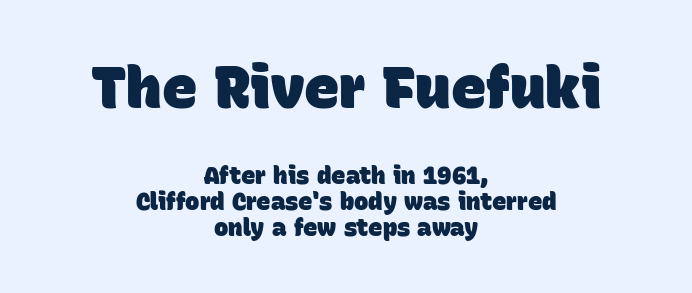
One-word summary of the alignment: center. Between one letter and the next there's only the usual sliver of space. Type style note: lacks serifs. The emphasis by scale lands on block number one, above. The space directly below the letters is spotless. The rendering uses natural spacing where letterforms have individual widths.
